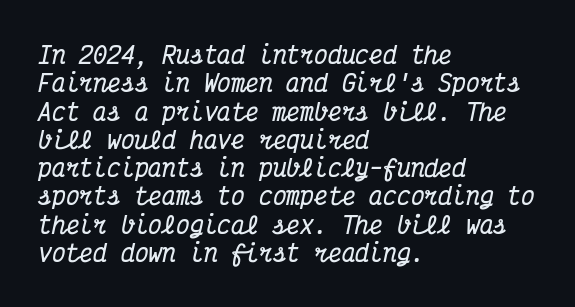
The image shows 23 px bold type, italic (leaning right); set left-aligned, line spacing 1.23x, normal letter spacing, not underlined.
